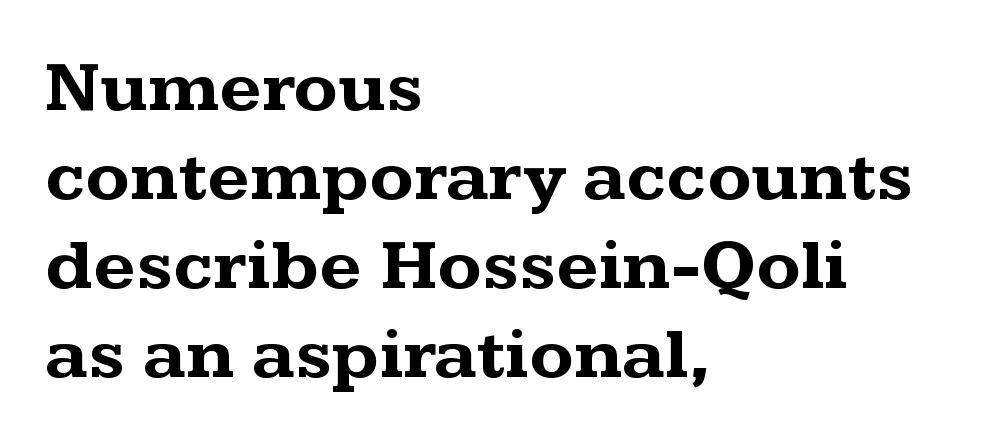
Q: Is the text bold? A: Yes.
Q: Is the text italic (slanted)? A: No, it is upright.
Q: Is the typeface a serif or a sans-serif typeface? A: Serif.
Q: Is the text underlined? A: No.
Q: How is the paragraph aligned? A: Left-aligned.
Q: Is the spacing between letters normal or unusually wide? A: Normal.
Q: Width (condensed, normal, or wide)? A: Wide.
Q: Stroke contrast? A: Medium.
Q: x-height? A: Medium.
Q: Monospaced? A: No.
